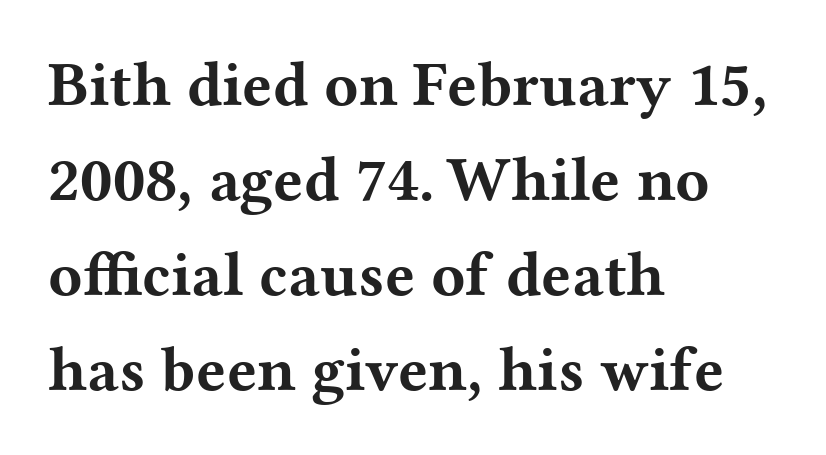
Character widths vary here, with narrow letters taking less room than wide ones. Strong, thick strokes mark this as bold type. Regarding leading, the lines here are spaced in the standard way. Standard letterfit; no display-style spreading of the glyphs. Clear beneath every line of the passage.
